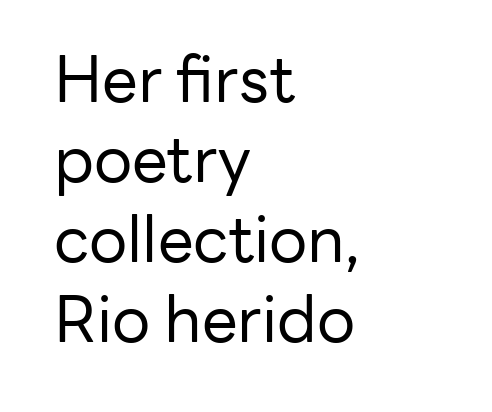
No heavy texture on the line: the type isn't bold. The string is rendered with underlining switched off. A typesetter would call this proportional, since set widths differ per character. The typeface chosen for these lines omits serifs. Ordinary non-slanted type is in use. Default kerning and tracking; the words read as compact shapes.
